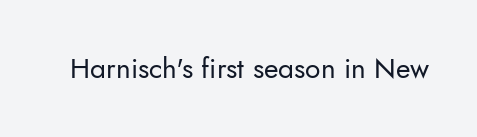
The image shows 28 px regular-weight sans-serif type, upright; set normal letter spacing, not underlined; low stroke contrast and a small x-height.
